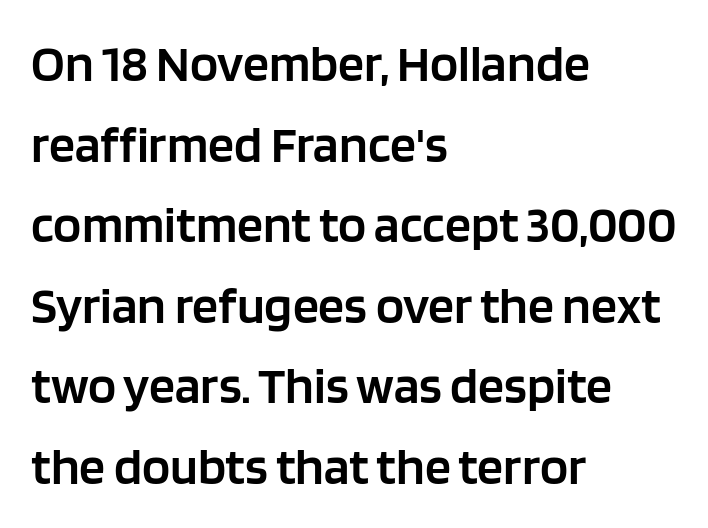
Only glyphs here, with clear space below each row. Do the characters align in a grid? No, the font is proportional. These lines are composed in type without serifs. Compared with typical body copy, the letter spacing here is the same. Unlike italic type, these characters show no tilt at all. Semibold letterforms, between regular and bold.
